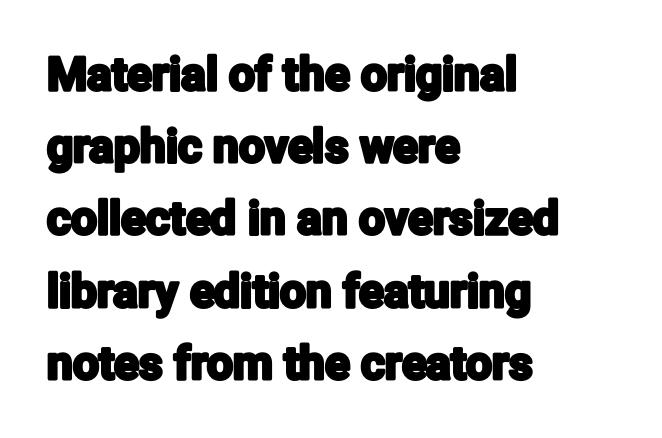
A typesetter would call this proportional, since set widths differ per character. These lines were composed using upright roman letters. The space directly below the letters is spotless. The paragraph has a hard left edge and a soft right edge. The passage shown stacks its lines at a standard gap. The rendering keeps characters at their native spacing.
